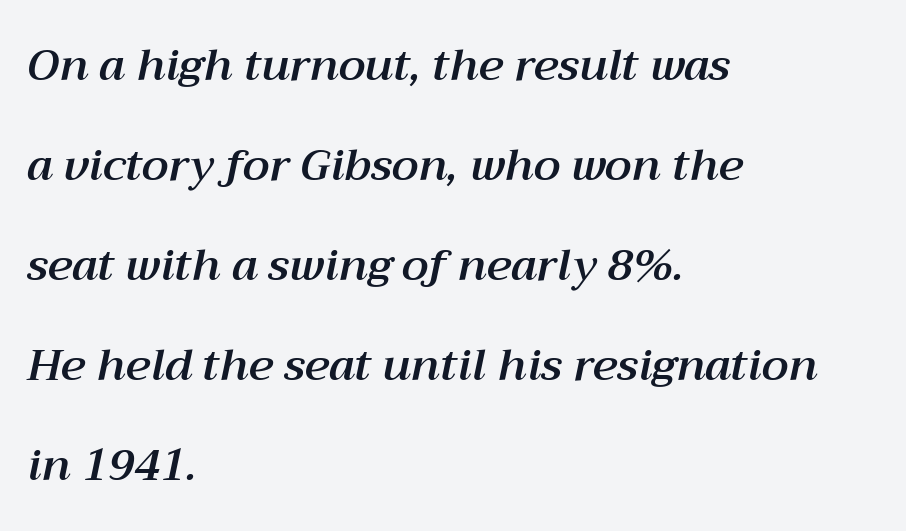
The image shows 44 px text type, italic (leaning right); set left-aligned, loose line spacing (2.27x), normal letter spacing, not underlined; medium stroke contrast and a medium x-height.
